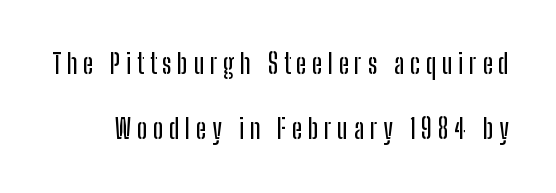
The image shows 27 px text type, upright; set loose line spacing (2.41x), unusually wide letter spacing (+0.21 em), not underlined.
